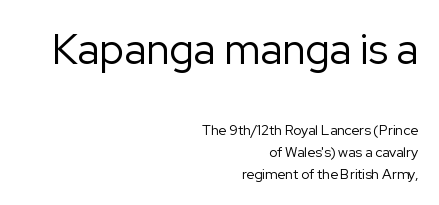
The image shows 42 px regular-weight sans-serif type, upright; set right-aligned, normal line spacing (1.56x), normal letter spacing, not underlined; the first (top) block is 3.0x larger; low stroke contrast and a medium x-height.
